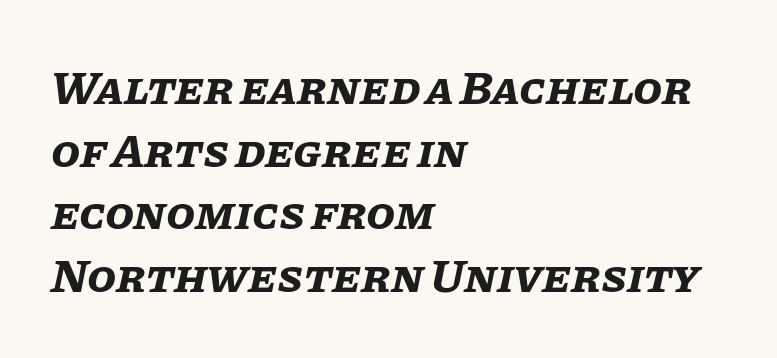
Q: Is the text bold? A: Yes.
Q: Is the text italic (slanted)? A: Yes, it leans right by about 11 degrees.
Q: Is the text underlined? A: No.
Q: How is the paragraph aligned? A: Left-aligned.
Q: Is the spacing between letters normal or unusually wide? A: Normal.
Q: Is the spacing between lines tight, normal or loose? A: Normal.
Q: Width (condensed, normal, or wide)? A: Normal.
Q: Stroke contrast? A: Low.
Q: x-height? A: Large.
Q: Monospaced? A: No.
